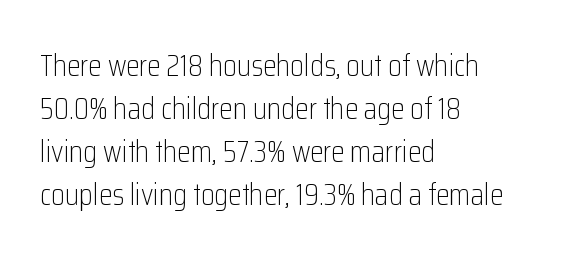
Q: Is the text bold? A: No.
Q: Is the text italic (slanted)? A: No, it is upright.
Q: Is the typeface a serif or a sans-serif typeface? A: Sans-serif.
Q: Is the text underlined? A: No.
Q: How is the paragraph aligned? A: Left-aligned.
Q: Is the spacing between letters normal or unusually wide? A: Normal.
Q: Is the spacing between lines tight, normal or loose? A: Normal.
Q: Width (condensed, normal, or wide)? A: Condensed.
Q: Stroke contrast? A: Low.
Q: x-height? A: Medium.
Q: Monospaced? A: No.
